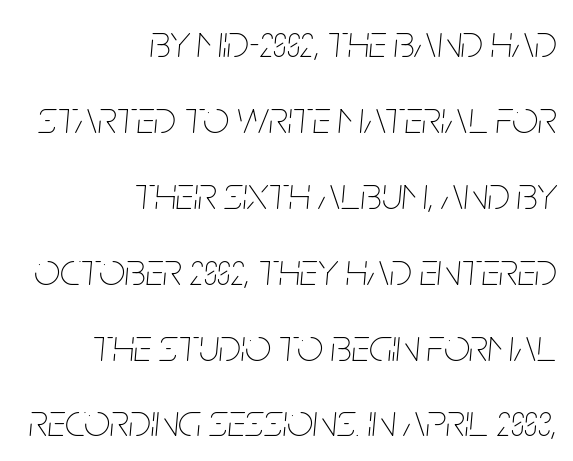
Q: Is the text bold? A: No.
Q: Is the text italic (slanted)? A: Yes, it leans right by about 5 degrees.
Q: Is the text underlined? A: No.
Q: How is the paragraph aligned? A: Right-aligned.
Q: Is the spacing between letters normal or unusually wide? A: Normal.
Q: Is the spacing between lines tight, normal or loose? A: Normal.
Q: Width (condensed, normal, or wide)? A: Condensed.
Q: Stroke contrast? A: Low.
Q: x-height? A: Large.
Q: Monospaced? A: No.
